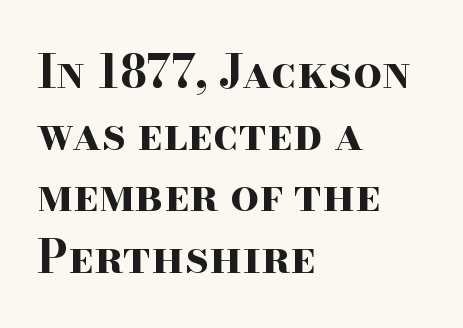
{"serif": "yes", "italic": "no", "bold": "yes", "weight": "bold", "width": "wide", "stroke_contrast": "high", "x_height": "small", "monospaced": "no", "underline": "no", "align": "left", "line_spacing": "normal", "line_spacing_ratio": 1.37, "letter_spacing": "normal", "letter_spacing_em": 0.0, "glyph_px": 45}
